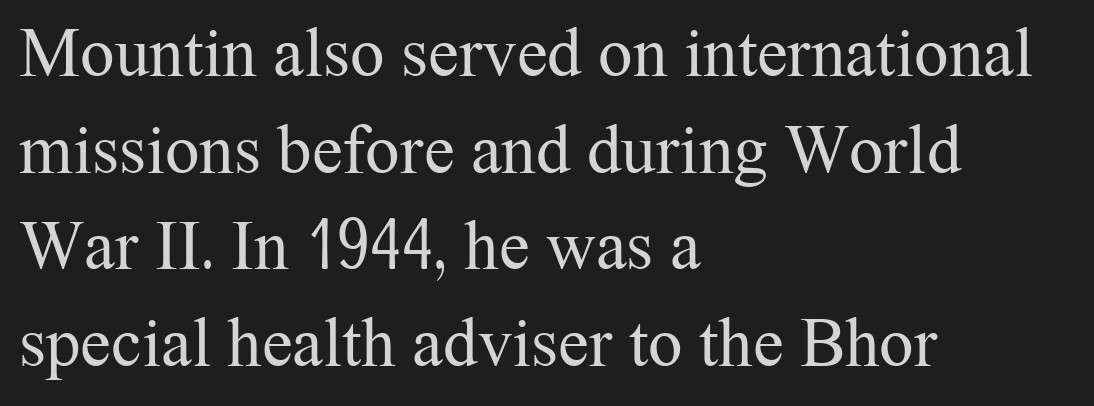
The image shows 69 px regular-weight serif type, upright; set left-aligned, normal line spacing (1.4x), normal letter spacing, not underlined; medium stroke contrast and a medium x-height.
